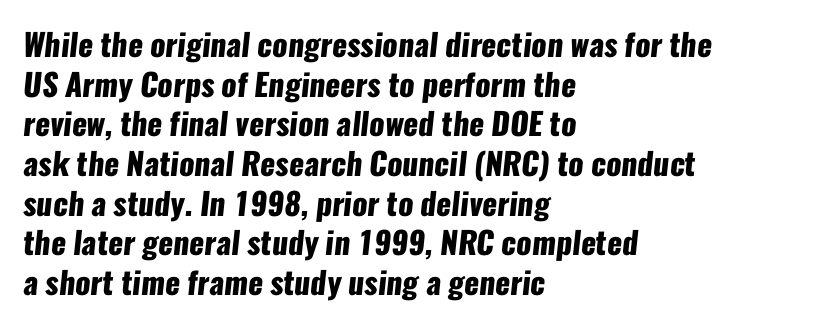
{"serif": "no", "bold": "yes", "weight": "heavy", "width": "condensed", "stroke_contrast": "low", "x_height": "medium", "monospaced": "no", "underline": "no", "align": "left", "line_spacing": "normal", "line_spacing_ratio": 1.28, "letter_spacing": "normal", "letter_spacing_em": 0.0, "glyph_px": 31}
